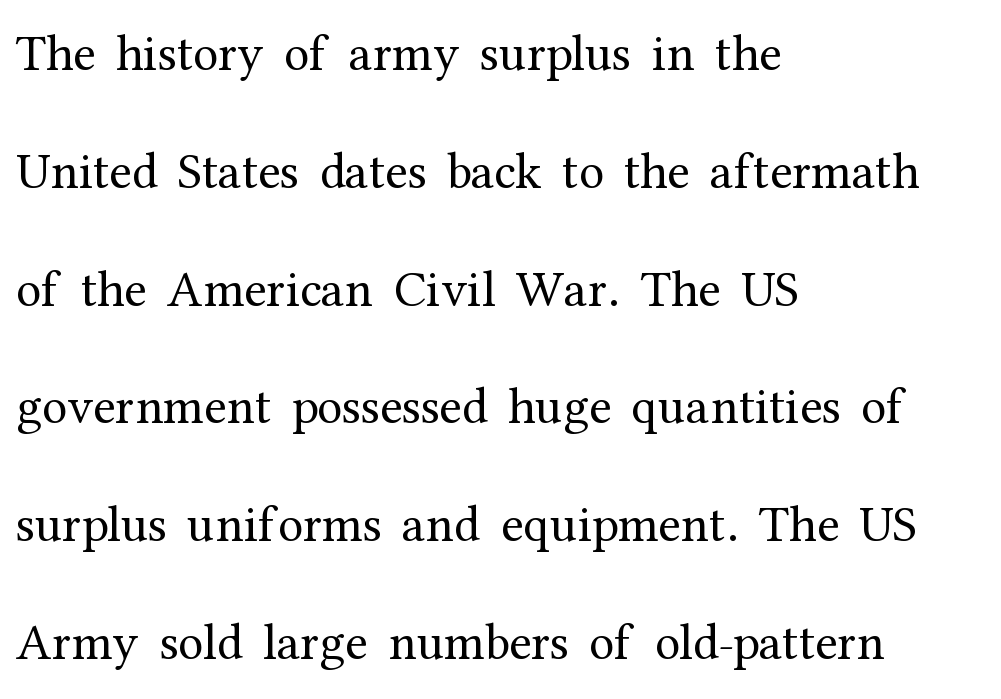
Does the type have serifs? Yes, each stem ends in a small foot. Weight: regular or lighter. No word sits above an underline. The passage shown has conventional tracking throughout.
